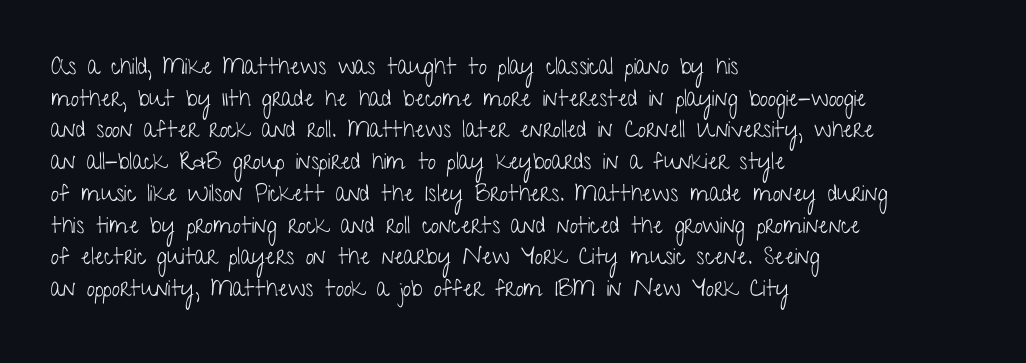
A roman cut, with each character standing at attention. Line spacing here is normal. The text block is weighted toward the left margin, trailing off unevenly rightward. Lines of text with bare space underneath. Nothing unusual about the tracking: characters are spaced as the font intends. A quiet, ordinary-to-light weight characterises the typeface.
